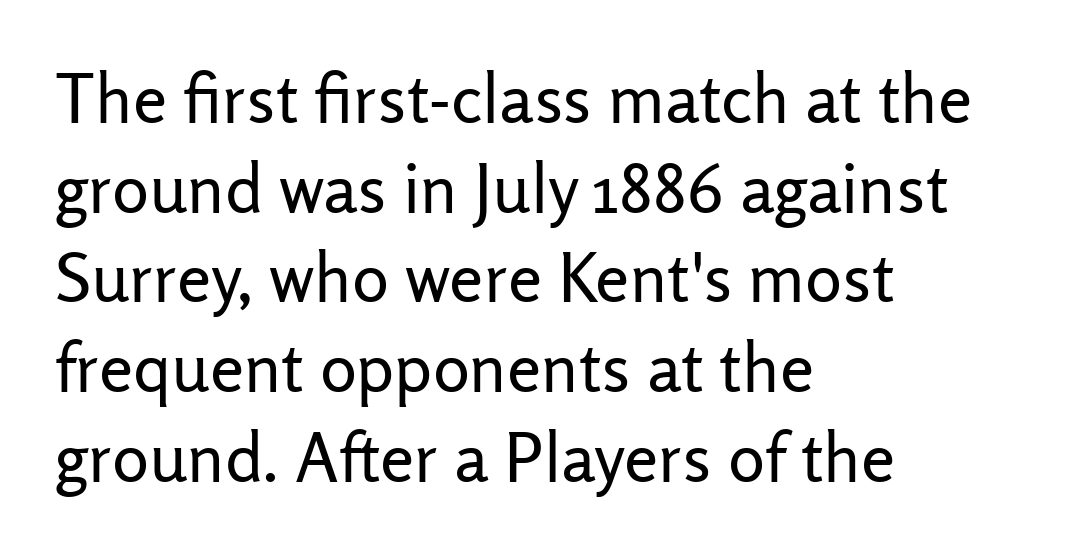
The weight tops out at a normal text grade. Spacing between characters is what you'd get straight out of the box. Each letter's strokes conclude bluntly, with no projecting serifs. The rendering uses a moderate line-height, typical for paragraphs. The lines in this sample share a left origin and differ only in where they stop. Looks like regular typesetting: each glyph gets only the width it needs.
